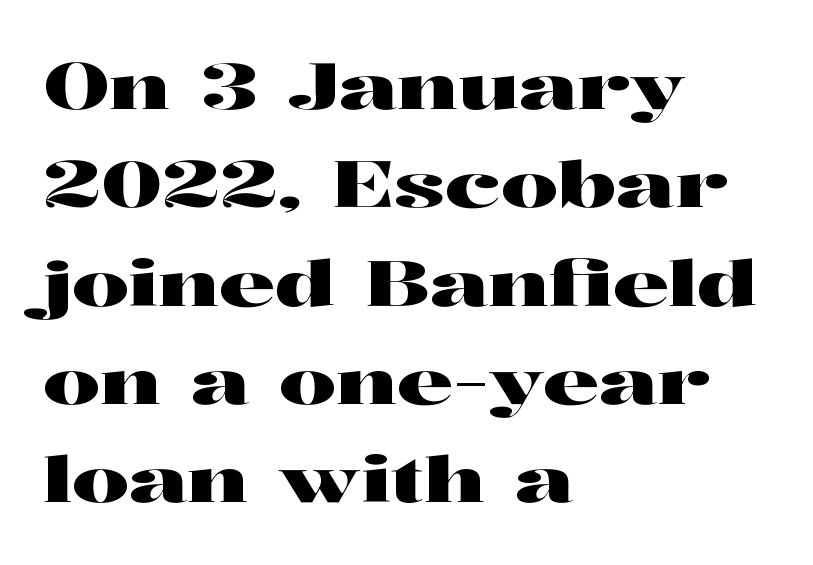
Q: Is the text italic (slanted)? A: No, it is upright.
Q: Is the typeface a serif or a sans-serif typeface? A: Serif.
Q: Is the text underlined? A: No.
Q: How is the paragraph aligned? A: Left-aligned.
Q: Is the spacing between letters normal or unusually wide? A: Normal.
Q: Is the spacing between lines tight, normal or loose? A: Normal.
Q: Width (condensed, normal, or wide)? A: Wide.
Q: Stroke contrast? A: High.
Q: x-height? A: Medium.
Q: Monospaced? A: No.
